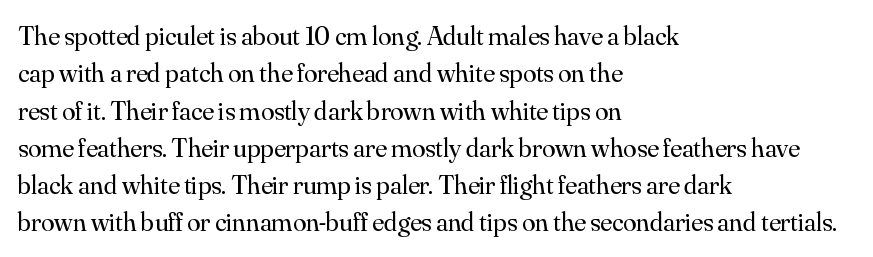
{"italic": "no", "bold": "no", "underline": "no", "align": "left", "line_spacing": "normal", "line_spacing_ratio": 1.38, "letter_spacing": "normal", "letter_spacing_em": 0.0, "glyph_px": 27}
